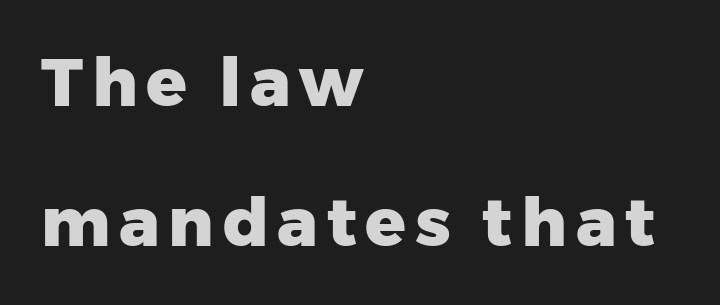
Q: Is the text bold? A: Yes.
Q: Is the text italic (slanted)? A: No, it is upright.
Q: Is the typeface a serif or a sans-serif typeface? A: Sans-serif.
Q: Is the text underlined? A: No.
Q: How is the paragraph aligned? A: Left-aligned.
Q: Is the spacing between lines tight, normal or loose? A: Loose.
Q: Width (condensed, normal, or wide)? A: Normal.
Q: Stroke contrast? A: Low.
Q: x-height? A: Medium.
Q: Monospaced? A: No.
